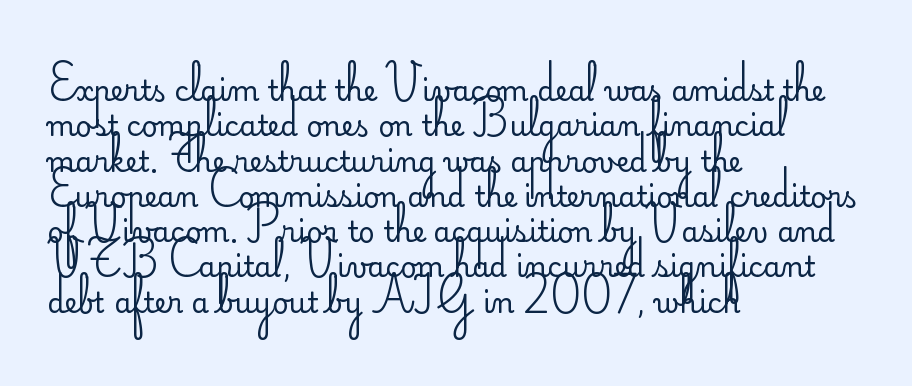
Q: Is the text bold? A: No.
Q: Is the text italic (slanted)? A: No, it is upright.
Q: Is the typeface a serif or a sans-serif typeface? A: Sans-serif.
Q: Is the text underlined? A: No.
Q: How is the paragraph aligned? A: Left-aligned.
Q: Is the spacing between letters normal or unusually wide? A: Normal.
Q: Is the spacing between lines tight, normal or loose? A: Normal.
Q: Width (condensed, normal, or wide)? A: Normal.
Q: Stroke contrast? A: Low.
Q: x-height? A: Small.
Q: Monospaced? A: No.
